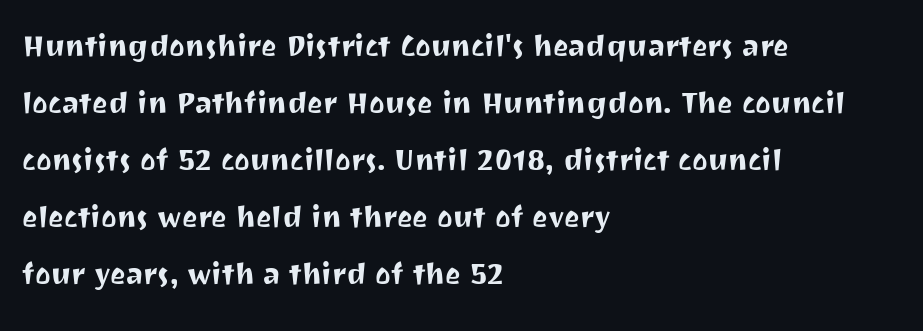
The image shows 37 px sans-serif type, upright; set left-aligned, normal line spacing (1.54x), normal letter spacing, not underlined; medium stroke contrast and a medium x-height.
